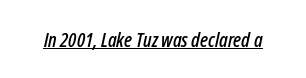
The image shows 20 px text type, italic (leaning right); set normal letter spacing, underlined.
